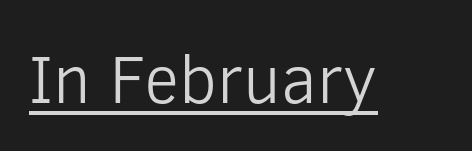
What kind of face is this? One without serifs — a sans. In designer terms, the underline attribute is active on this setting. Each word holds together tightly as a unit, with standard inter-letter gaps. No italicization has been applied; the sample stays upright.
